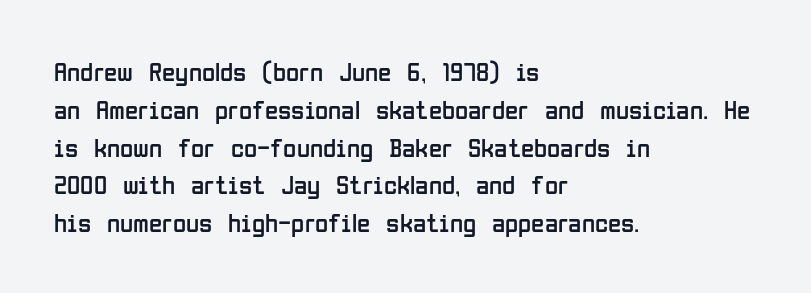
Short note: letters normally spaced. These lines are set flush left with a ragged right edge. The passage shown is not bold in any degree. Rows of type keep a routine distance in the vertical direction. This is the regular roman posture of the typeface.
